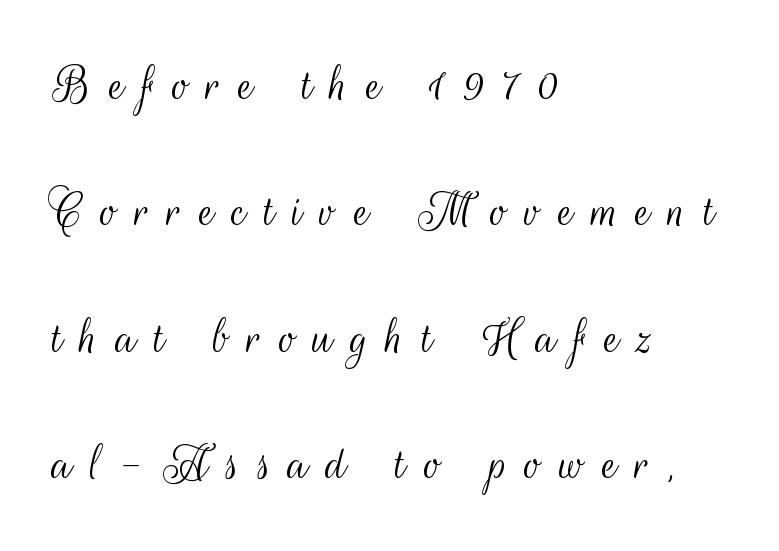
The image shows 54 px light, condensed sans-serif type; set left-aligned, loose line spacing (2.34x), unusually wide letter spacing (+0.33 em), not underlined; medium stroke contrast and a small x-height.
